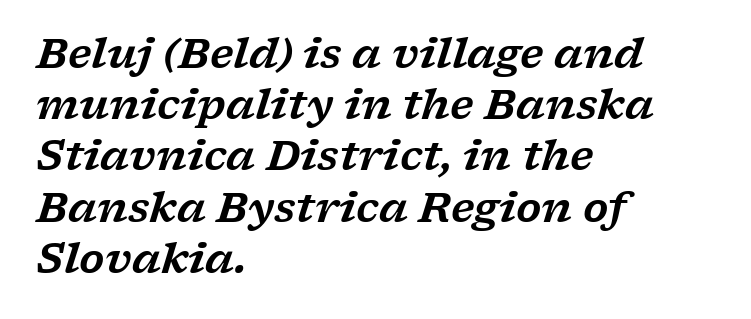
Q: Is the text italic (slanted)? A: Yes, it leans right by about 17 degrees.
Q: Is the typeface a serif or a sans-serif typeface? A: Serif.
Q: Is the text underlined? A: No.
Q: How is the paragraph aligned? A: Left-aligned.
Q: Is the spacing between letters normal or unusually wide? A: Normal.
Q: Is the spacing between lines tight, normal or loose? A: Normal.
Q: Width (condensed, normal, or wide)? A: Wide.
Q: Stroke contrast? A: Low.
Q: x-height? A: Medium.
Q: Monospaced? A: No.
